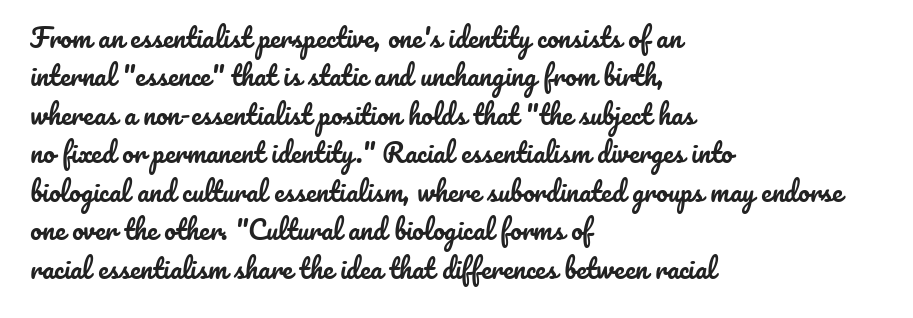
Q: Is the text italic (slanted)? A: Yes.
Q: Is the text underlined? A: No.
Q: How is the paragraph aligned? A: Left-aligned.
Q: Is the spacing between letters normal or unusually wide? A: Normal.
Q: Is the spacing between lines tight, normal or loose? A: Normal.
